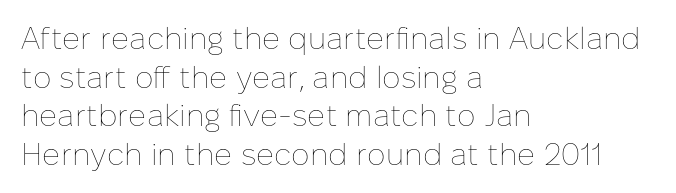
The type sits square on the baseline with zero lean. No extra tracking has been applied to these lines. Honestly, there is no underline to notice here at all. One glance says typical: line gaps are just what's usual.
